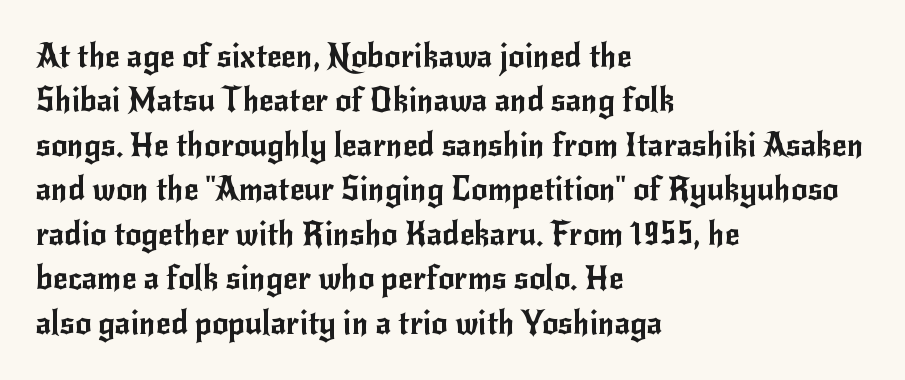
The image shows 32 px sans-serif type, upright; set left-aligned, normal line spacing (1.39x), normal letter spacing, not underlined; low stroke contrast and a small x-height.
